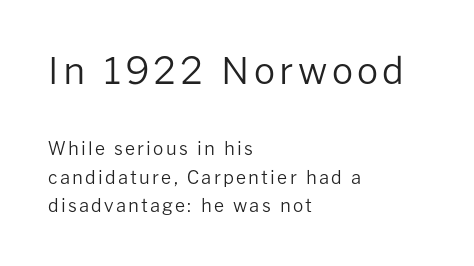
Q: Is the text bold? A: No.
Q: Is the text italic (slanted)? A: No, it is upright.
Q: Is the typeface a serif or a sans-serif typeface? A: Sans-serif.
Q: Is the text underlined? A: No.
Q: How is the paragraph aligned? A: Left-aligned.
Q: Is the spacing between lines tight, normal or loose? A: Normal.
Q: Which block of text is set in a larger size, the first (top) or the second (bottom)? A: The first (top) one.
Q: Width (condensed, normal, or wide)? A: Normal.
Q: Stroke contrast? A: Low.
Q: x-height? A: Medium.
Q: Monospaced? A: No.
